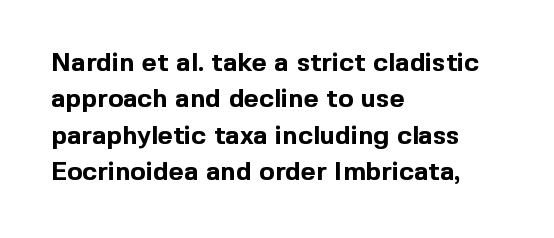
{"italic": "no", "bold": "yes", "underline": "no", "align": "left", "line_spacing": "normal", "line_spacing_ratio": 1.4, "letter_spacing": "normal", "letter_spacing_em": 0.0, "glyph_px": 26}
